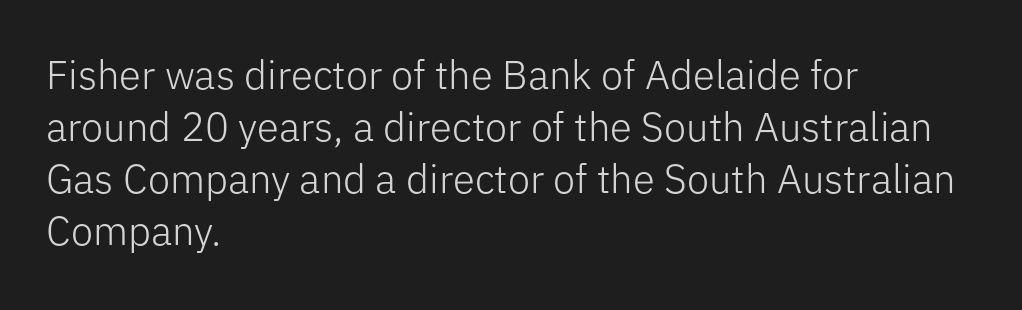
Each word holds together tightly as a unit, with standard inter-letter gaps. You can tell it's not italic because the verticals are truly vertical. Has an underline been added? It has not. Vertically, the passage feels balanced, rows spaced as you'd expect.
